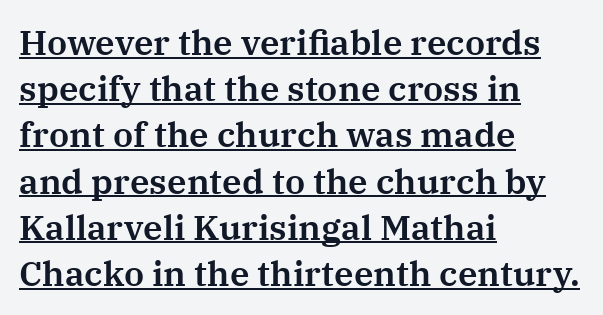
Q: Is the text italic (slanted)? A: No, it is upright.
Q: Is the typeface a serif or a sans-serif typeface? A: Serif.
Q: Is the text underlined? A: Yes.
Q: How is the paragraph aligned? A: Left-aligned.
Q: Is the spacing between letters normal or unusually wide? A: Normal.
Q: Is the spacing between lines tight, normal or loose? A: Normal.
Q: Width (condensed, normal, or wide)? A: Normal.
Q: Stroke contrast? A: Medium.
Q: x-height? A: Medium.
Q: Monospaced? A: No.
